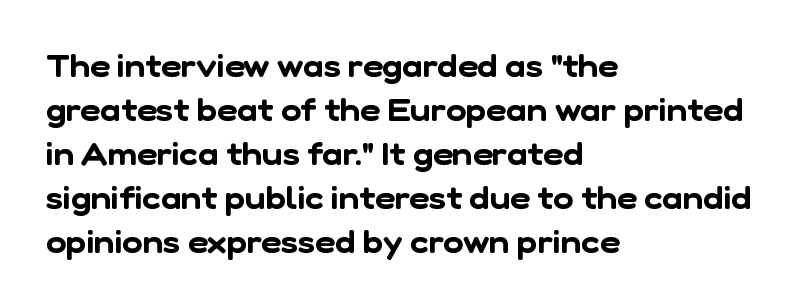
Q: Is the typeface a serif or a sans-serif typeface? A: Sans-serif.
Q: Is the text underlined? A: No.
Q: How is the paragraph aligned? A: Left-aligned.
Q: Is the spacing between letters normal or unusually wide? A: Normal.
Q: Is the spacing between lines tight, normal or loose? A: Normal.
Q: Width (condensed, normal, or wide)? A: Normal.
Q: Stroke contrast? A: Low.
Q: x-height? A: Medium.
Q: Monospaced? A: No.
